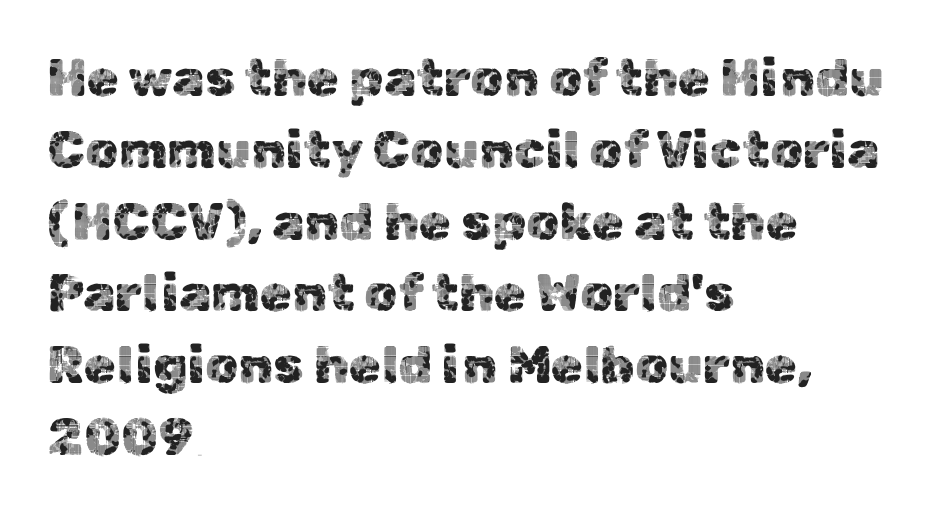
Regarding serifs, this sample does without them. Unmarked baselines from the first word to the last. These lines are rendered in a variable-pitch font. The letters stand straight up with perfectly vertical stems. Which margin do the lines hug? The left one — the right edge is uneven.
